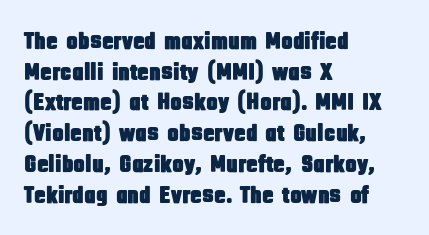
Q: Is the text italic (slanted)? A: No, it is upright.
Q: Is the text underlined? A: No.
Q: How is the paragraph aligned? A: Left-aligned.
Q: Is the spacing between letters normal or unusually wide? A: Normal.
Q: Is the spacing between lines tight, normal or loose? A: Normal.
